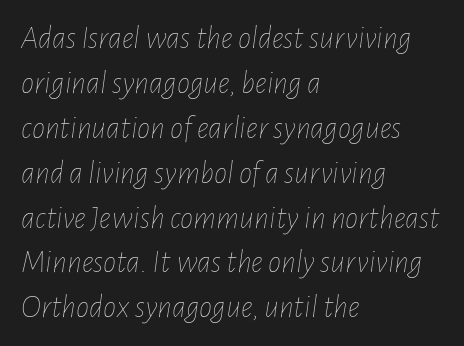
The image shows 33 px thin, condensed type, italic (leaning right); set left-aligned, normal line spacing (1.36x), normal letter spacing, not underlined; low stroke contrast and a medium x-height.
